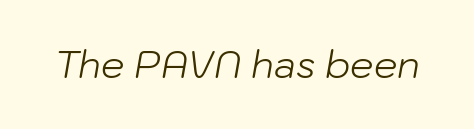
The image shows 37 px light type, italic (leaning right); set normal letter spacing, not underlined; low stroke contrast and a medium x-height.
